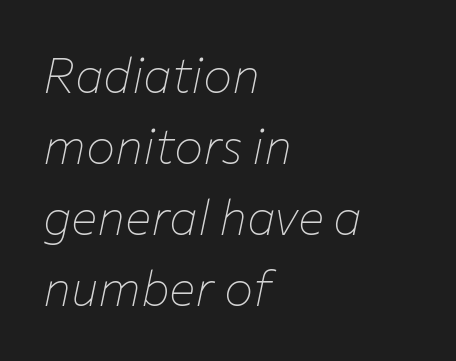
{"italic": "yes", "lean": "right", "slant_degrees": 12, "bold": "no", "weight": "thin", "width": "normal", "stroke_contrast": "low", "x_height": "medium", "monospaced": "no", "underline": "no", "align": "left", "line_spacing": "normal", "line_spacing_ratio": 1.45, "letter_spacing": "normal", "letter_spacing_em": 0.0, "glyph_px": 49}
